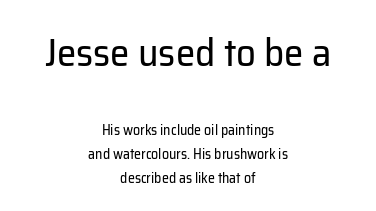
Q: Is the text bold? A: No.
Q: Is the text italic (slanted)? A: No, it is upright.
Q: Is the typeface a serif or a sans-serif typeface? A: Sans-serif.
Q: Is the text underlined? A: No.
Q: How is the paragraph aligned? A: Centered.
Q: Is the spacing between letters normal or unusually wide? A: Normal.
Q: Which block of text is set in a larger size, the first (top) or the second (bottom)? A: The first (top) one.
Q: Width (condensed, normal, or wide)? A: Normal.
Q: Stroke contrast? A: Low.
Q: x-height? A: Medium.
Q: Monospaced? A: No.
